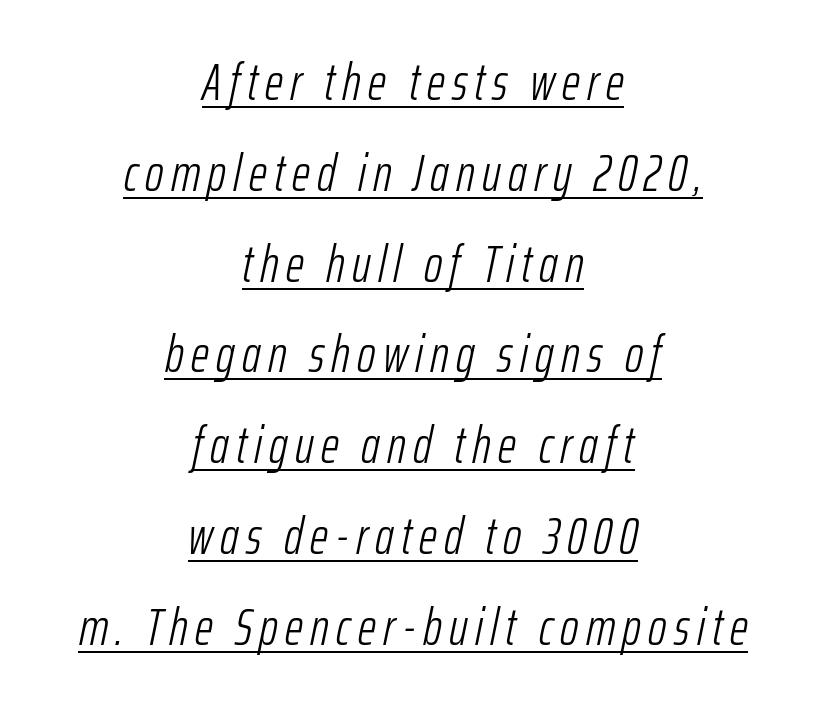
Looks like regular typesetting: each glyph gets only the width it needs. Italic? Definitely — the glyphs are oblique. This reads as an unemphasized weight, regular at the heaviest. Check the space under the baseline: a stroke is drawn there. The typesetter chose a symmetrical, centered arrangement here.
